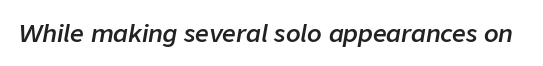
The image shows 24 px text type, italic (leaning right); set normal letter spacing, not underlined.
